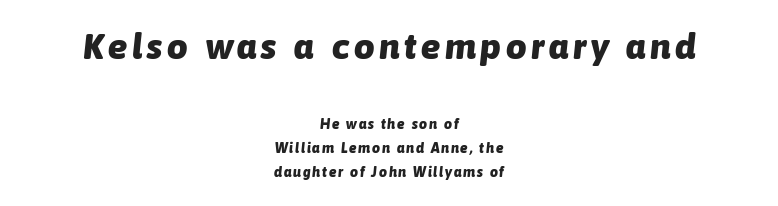
Q: Is the text bold? A: Yes.
Q: Is the text italic (slanted)? A: Yes, it leans right by about 6 degrees.
Q: Is the text underlined? A: No.
Q: How is the paragraph aligned? A: Centered.
Q: Which block of text is set in a larger size, the first (top) or the second (bottom)? A: The first (top) one.
Q: Width (condensed, normal, or wide)? A: Normal.
Q: Stroke contrast? A: Low.
Q: x-height? A: Medium.
Q: Monospaced? A: No.
